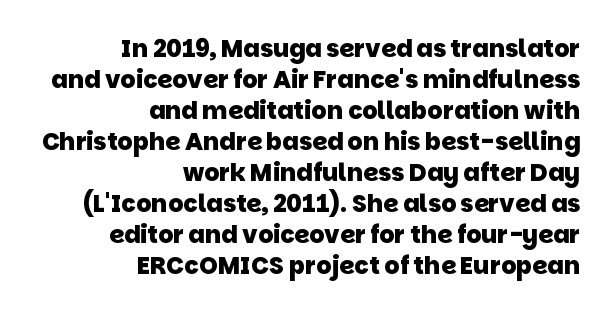
Q: Is the text bold? A: Yes.
Q: Is the text underlined? A: No.
Q: How is the paragraph aligned? A: Right-aligned.
Q: Is the spacing between letters normal or unusually wide? A: Normal.
Q: Is the spacing between lines tight, normal or loose? A: Normal.
